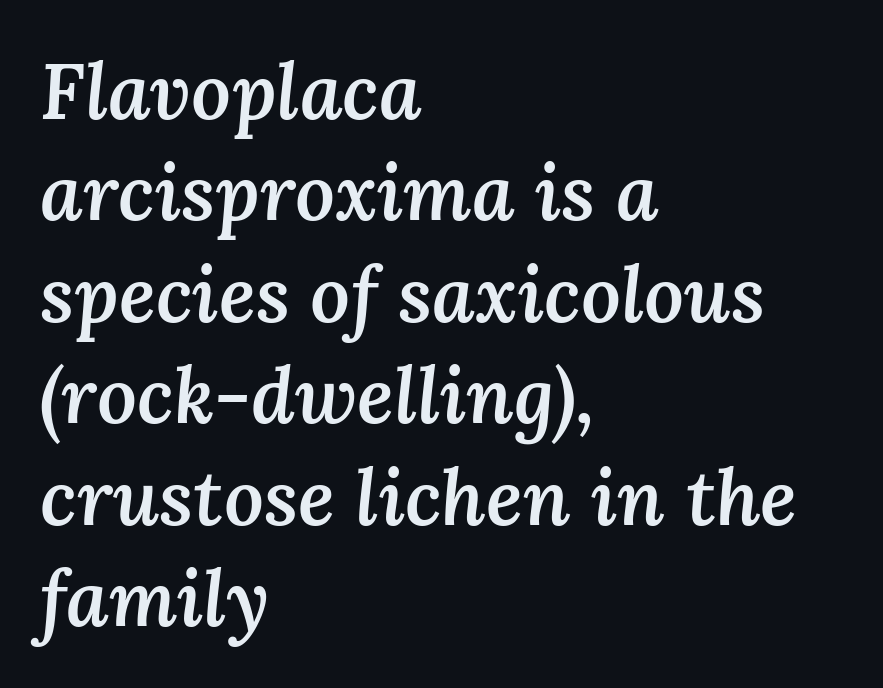
On the weight axis this lands at semibold, roughly 600. The words here are not underlined. Reading down the column, the eye jumps a familiar distance to each next line. The text carries the slant typical of an italic or oblique font. The letters sit at their default tracking, neither squeezed nor spread. The paragraph shown leans on its left margin.
